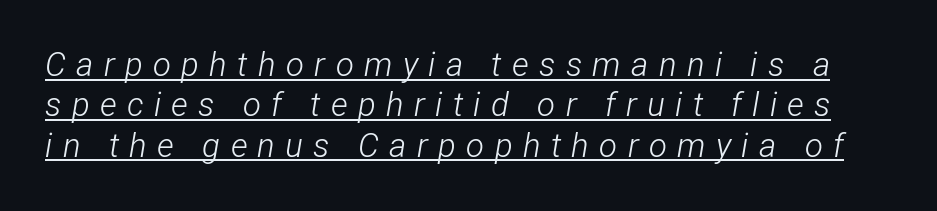
Q: Is the text bold? A: No.
Q: Is the text italic (slanted)? A: Yes, it leans right by about 12 degrees.
Q: Is the text underlined? A: Yes.
Q: Is the spacing between letters normal or unusually wide? A: Unusually wide.
Q: Width (condensed, normal, or wide)? A: Condensed.
Q: Stroke contrast? A: Low.
Q: x-height? A: Medium.
Q: Monospaced? A: No.
